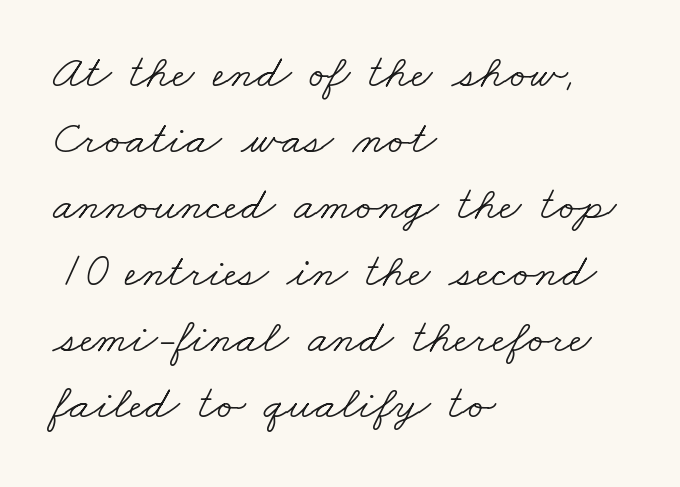
The image shows 48 px light, wide serif type; set left-aligned, normal line spacing (1.38x), normal letter spacing, not underlined; low stroke contrast and a small x-height.
